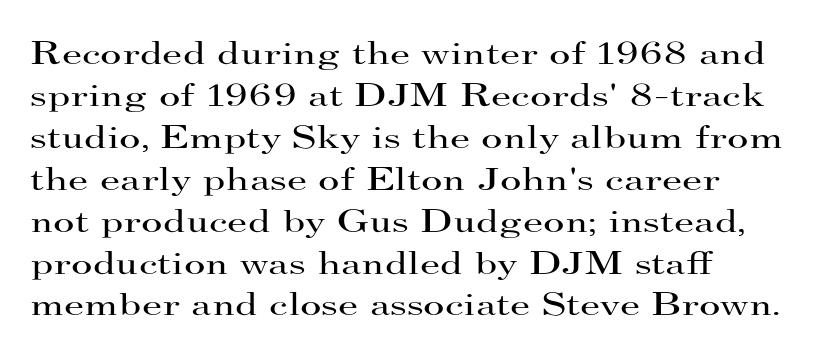
The image shows 33 px regular-weight, wide serif type, upright; set normal line spacing (1.27x), normal letter spacing, not underlined; high stroke contrast and a small x-height.
